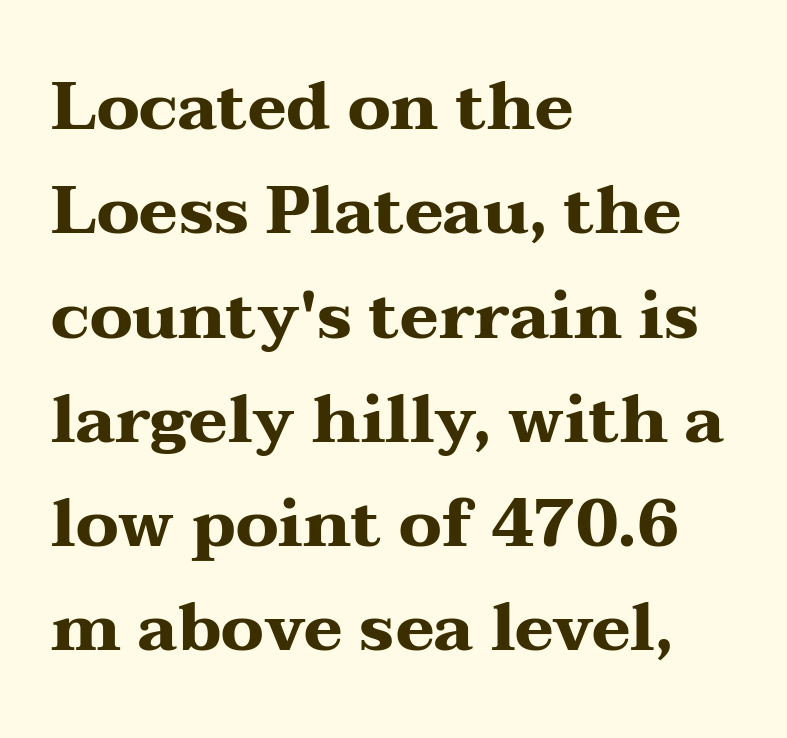
Stroke terminals: seriffed. Note the varied advance widths — an 'i' is clearly narrower than an 'm'. Quick note: underline off. One-word summary of the alignment: left.
